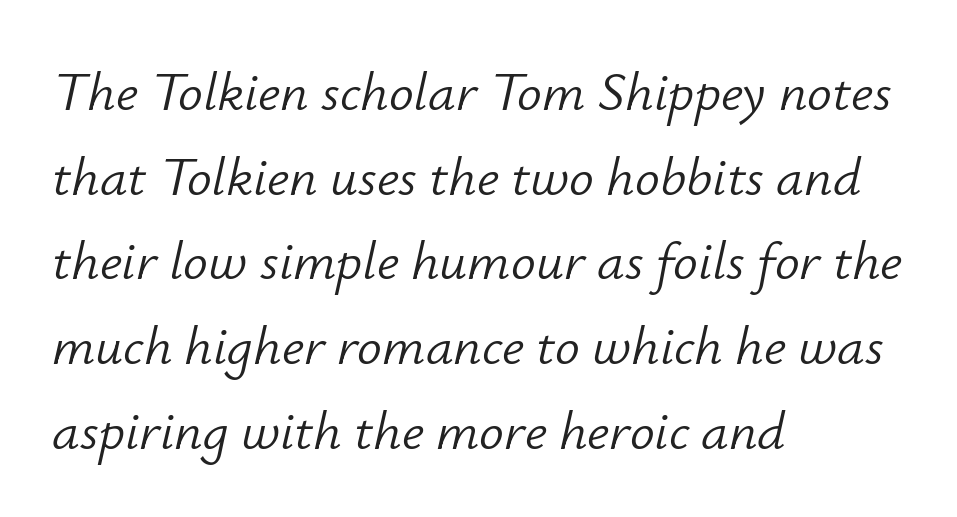
Think of a printed novel: that variable character pitch is what you see here. The foot of each line stays bare and open. On a weight scale, this lands at 450 or below. The compositor pushed each line to the left boundary. This sample uses plain, unmodified letter spacing.
